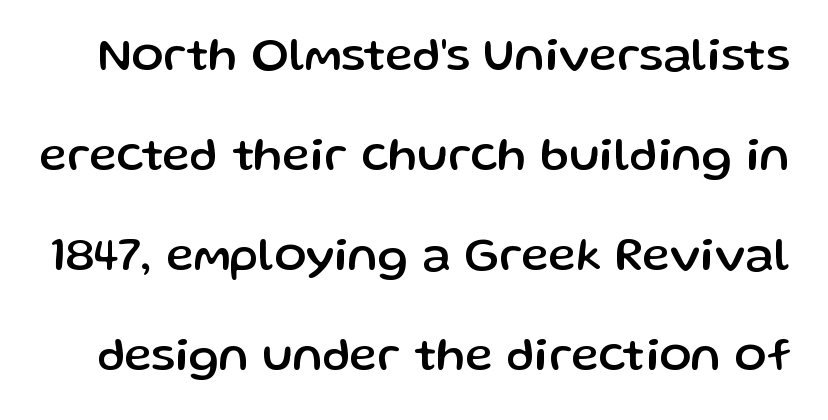
Q: Is the text italic (slanted)? A: No, it is upright.
Q: Is the typeface a serif or a sans-serif typeface? A: Sans-serif.
Q: Is the text underlined? A: No.
Q: Is the spacing between letters normal or unusually wide? A: Normal.
Q: Is the spacing between lines tight, normal or loose? A: Loose.
Q: Width (condensed, normal, or wide)? A: Normal.
Q: Stroke contrast? A: Low.
Q: x-height? A: Medium.
Q: Monospaced? A: No.
